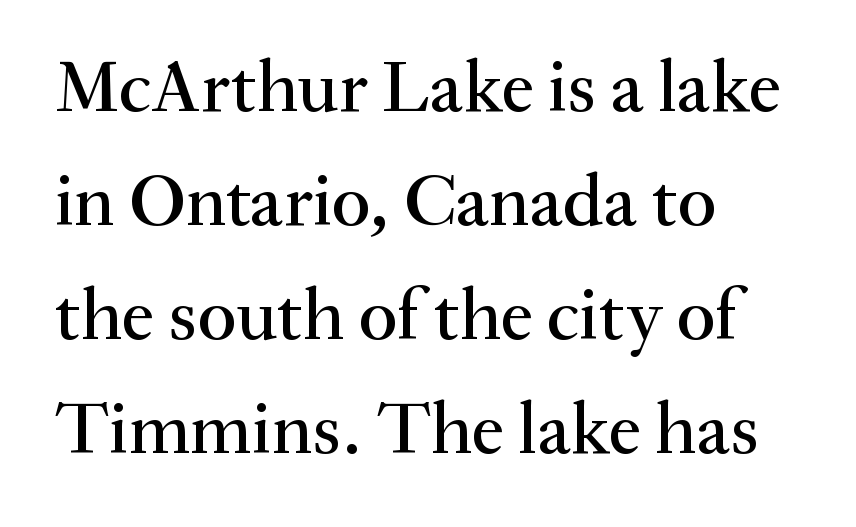
{"serif": "yes", "italic": "no", "width": "normal", "stroke_contrast": "medium", "x_height": "small", "monospaced": "no", "underline": "no", "align": "left", "line_spacing": "normal", "line_spacing_ratio": 1.54, "letter_spacing": "normal", "letter_spacing_em": 0.0, "glyph_px": 74}
